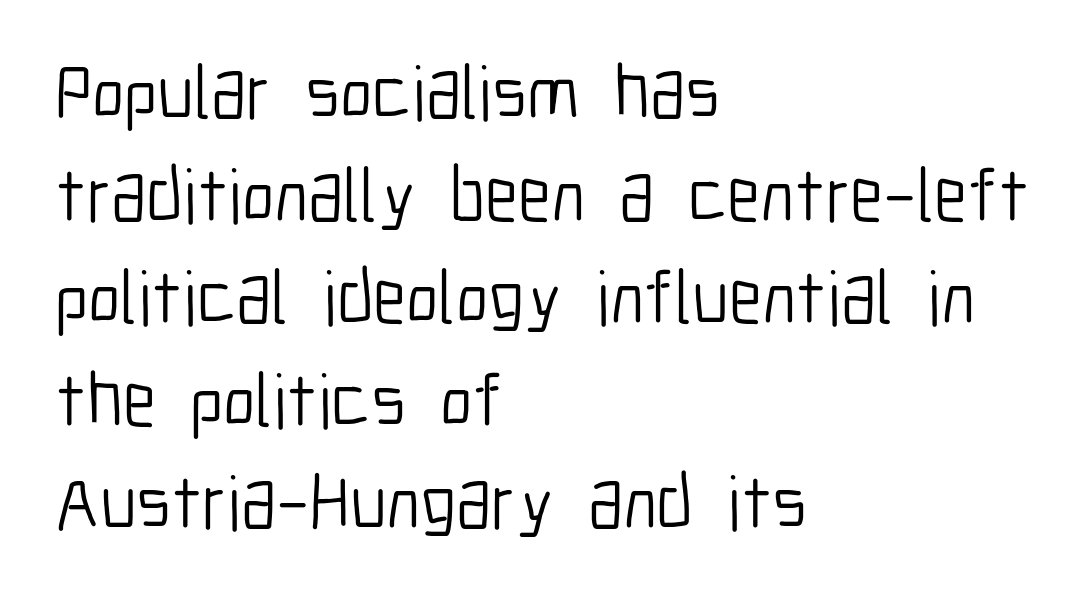
The image shows 76 px light, condensed sans-serif type, upright; set left-aligned, normal line spacing (1.35x), normal letter spacing, not underlined; low stroke contrast and a medium x-height.
